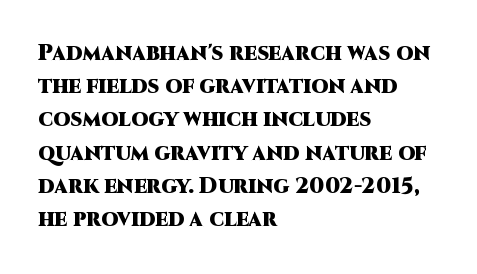
{"italic": "no", "bold": "yes", "underline": "no", "align": "left", "line_spacing": "normal", "line_spacing_ratio": 1.51, "letter_spacing": "normal", "letter_spacing_em": 0.0, "glyph_px": 22}
